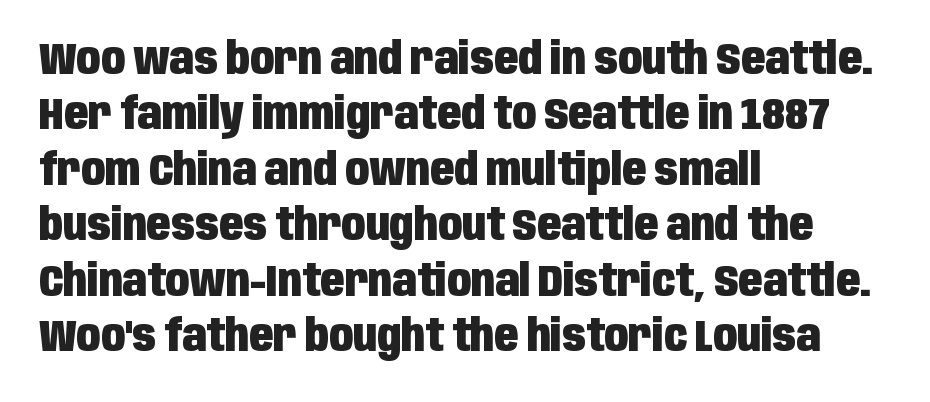
Q: Is the text bold? A: Yes.
Q: Is the text italic (slanted)? A: No, it is upright.
Q: Is the typeface a serif or a sans-serif typeface? A: Sans-serif.
Q: Is the text underlined? A: No.
Q: How is the paragraph aligned? A: Left-aligned.
Q: Is the spacing between letters normal or unusually wide? A: Normal.
Q: Is the spacing between lines tight, normal or loose? A: Normal.
Q: Width (condensed, normal, or wide)? A: Condensed.
Q: Stroke contrast? A: Low.
Q: x-height? A: Large.
Q: Monospaced? A: No.
